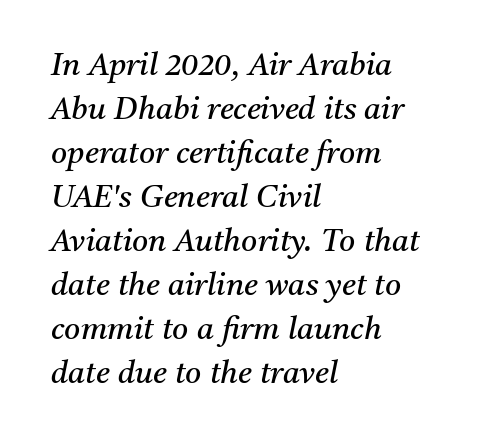
{"serif": "yes", "italic": "yes", "lean": "right", "slant_degrees": 11, "bold": "no", "weight": "regular", "width": "normal", "stroke_contrast": "medium", "x_height": "medium", "monospaced": "no", "underline": "no", "align": "left", "line_spacing": "normal", "line_spacing_ratio": 1.42, "letter_spacing": "normal", "letter_spacing_em": 0.0, "glyph_px": 31}
